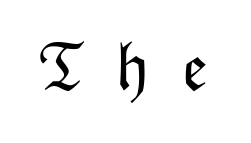
{"italic": "no", "bold": "no", "weight": "light", "width": "normal", "stroke_contrast": "low", "x_height": "medium", "monospaced": "no", "underline": "no", "letter_spacing": "wide", "letter_spacing_em": 0.46, "glyph_px": 68}
